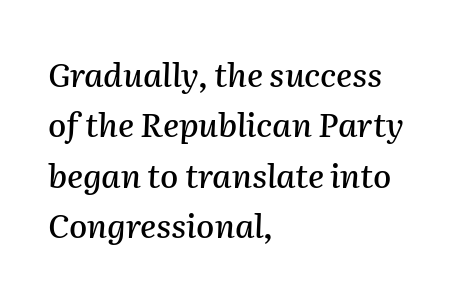
All the whitespace from short lines collects on the right. The letters advance in unequal steps, a hallmark of proportional type. The designer left line spacing at the default. Would a proofreader flag this as italicized? Yes. Nothing unusual about the tracking: characters are spaced as the font intends.
